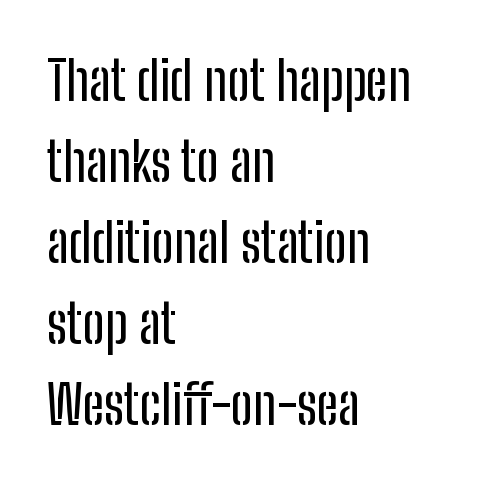
{"serif": "no", "italic": "no", "width": "condensed", "stroke_contrast": "low", "x_height": "medium", "monospaced": "no", "underline": "no", "align": "left", "line_spacing": "normal", "line_spacing_ratio": 1.5, "letter_spacing": "normal", "letter_spacing_em": 0.0, "glyph_px": 54}
